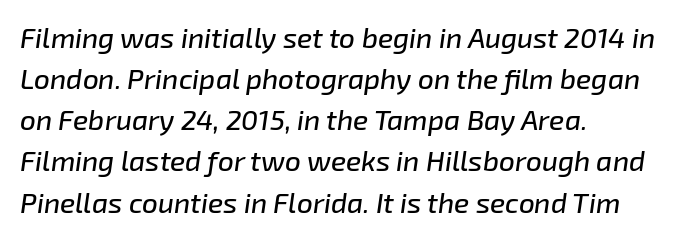
Q: Is the text italic (slanted)? A: Yes, it leans right by about 8 degrees.
Q: Is the text underlined? A: No.
Q: How is the paragraph aligned? A: Left-aligned.
Q: Is the spacing between letters normal or unusually wide? A: Normal.
Q: Is the spacing between lines tight, normal or loose? A: Normal.
Q: Width (condensed, normal, or wide)? A: Normal.
Q: Stroke contrast? A: Low.
Q: x-height? A: Medium.
Q: Monospaced? A: No.
